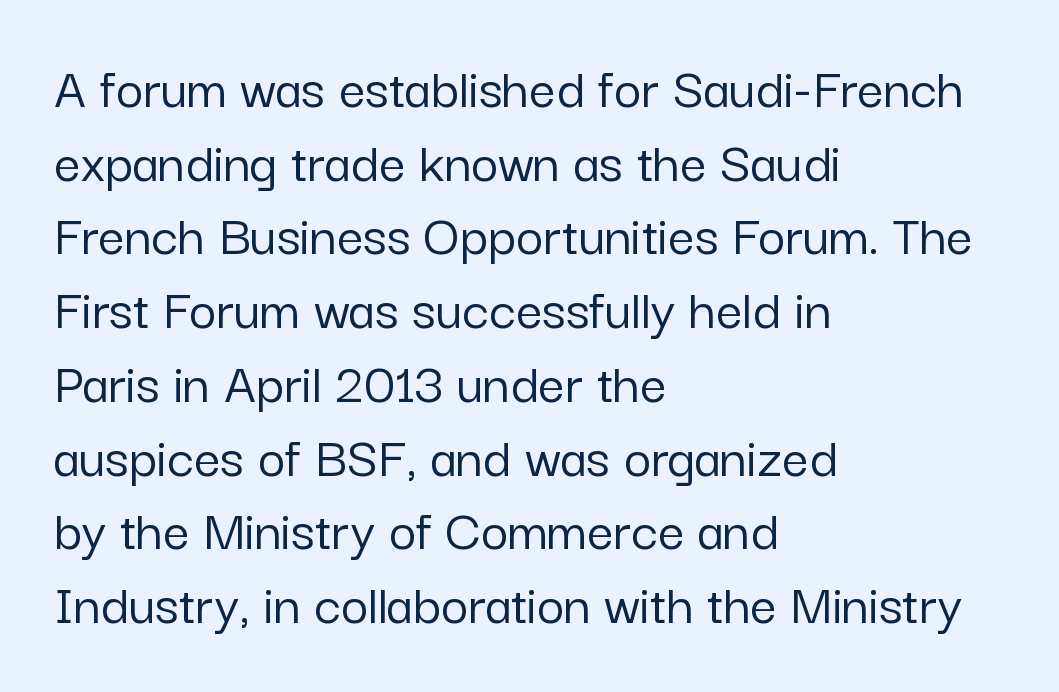
The letters carry no serifs — their stems end cleanly without finishing strokes. The vertical gap from one line to the next is medium. Which margin do the lines hug? The left one — the right edge is uneven. The passage shown is typed in a proportional face where columns would drift. The specimen omits any rule beneath the text block's lines. Nobody touched the tracking dial on this one.
